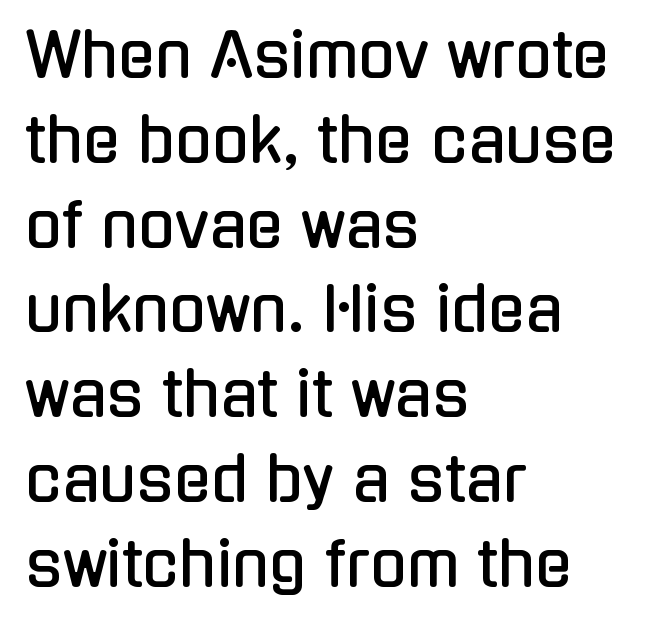
The rendering uses natural spacing where letterforms have individual widths. The axis of the letterforms is exactly vertical. Compared with a centered layout, this one pins lines to the left instead. The characters display no serif detailing; their extremities are plain. A clean baseline with only descenders dipping below it.
